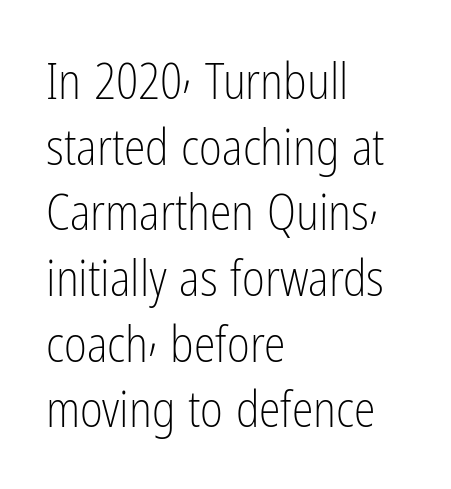
The image shows 49 px light, condensed sans-serif type, upright; set left-aligned, normal line spacing (1.34x), normal letter spacing, not underlined; low stroke contrast and a medium x-height.
